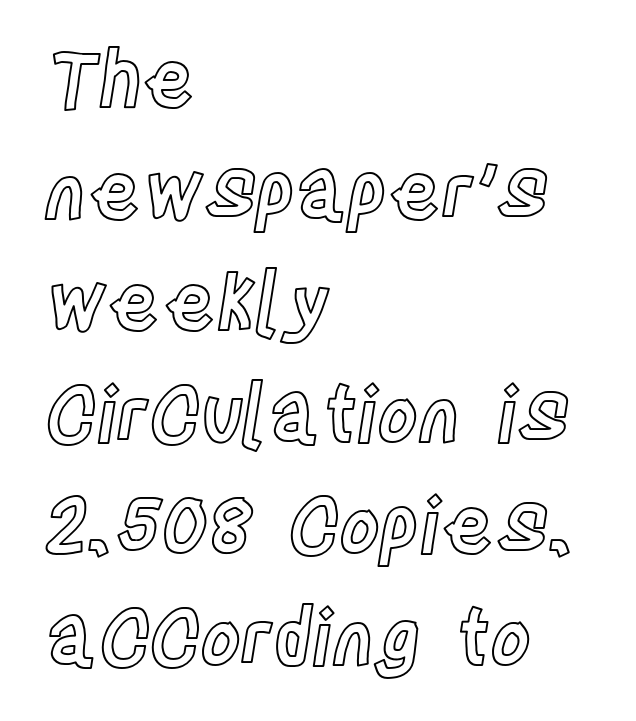
The lines sit at an ordinary, default distance from one another. Varying glyph widths throughout — classic text-font behaviour. Nobody drew a line under any word here.
